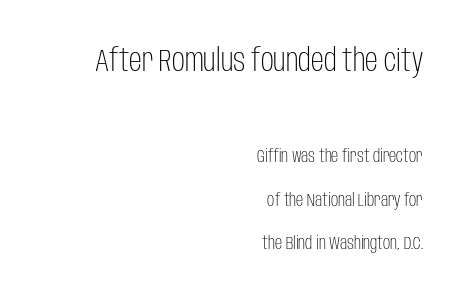
{"serif": "no", "italic": "no", "bold": "no", "weight": "light", "width": "condensed", "stroke_contrast": "low", "x_height": "large", "monospaced": "no", "underline": "no", "align": "right", "line_spacing": "loose", "line_spacing_ratio": 2.4, "letter_spacing": "normal", "letter_spacing_em": 0.0, "larger_block": "first", "size_ratio": 1.78, "glyph_px": 32}
